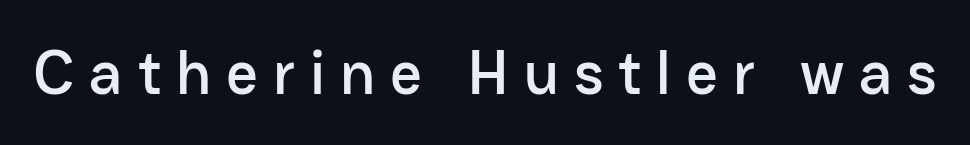
{"serif": "no", "italic": "no", "width": "normal", "stroke_contrast": "low", "x_height": "medium", "monospaced": "no", "underline": "no", "letter_spacing": "wide", "letter_spacing_em": 0.24, "glyph_px": 62}
